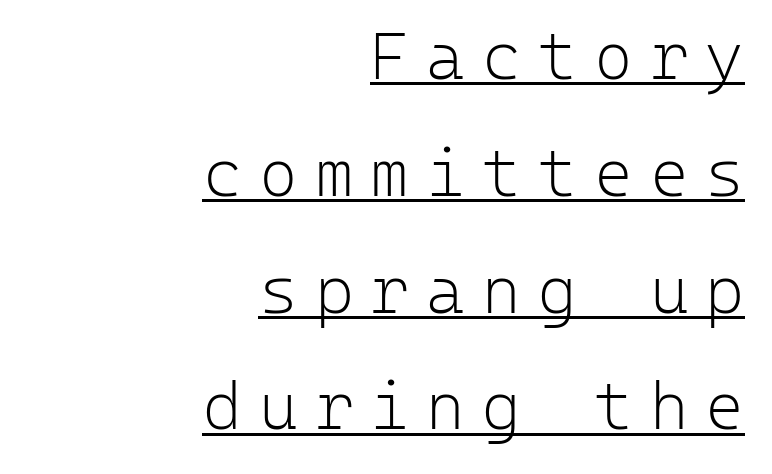
The letters carry no serifs — their stems end cleanly without finishing strokes. Every word sits above its own underline. Every character here occupies the same horizontal width, giving the sample a typewriter-like rhythm. The strokes carry an ordinary text weight at most. The passage shown has open, widely tracked lettering throughout.
